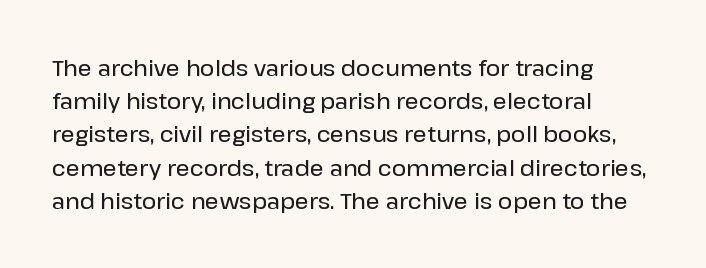
The image shows 22 px text type, upright; set left-aligned, normal line spacing (1.51x), normal letter spacing, not underlined.
